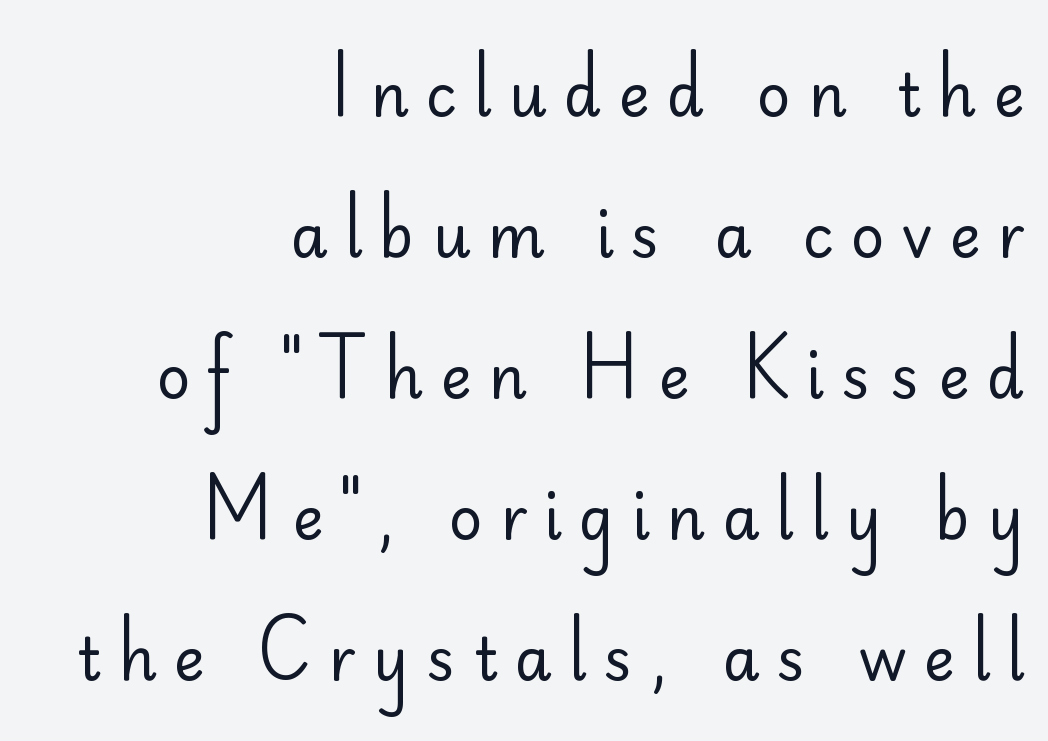
Q: Is the text bold? A: No.
Q: Is the text italic (slanted)? A: No, it is upright.
Q: Is the typeface a serif or a sans-serif typeface? A: Sans-serif.
Q: Is the text underlined? A: No.
Q: How is the paragraph aligned? A: Right-aligned.
Q: Is the spacing between letters normal or unusually wide? A: Unusually wide.
Q: Is the spacing between lines tight, normal or loose? A: Loose.
Q: Width (condensed, normal, or wide)? A: Normal.
Q: Stroke contrast? A: Low.
Q: x-height? A: Small.
Q: Monospaced? A: No.
